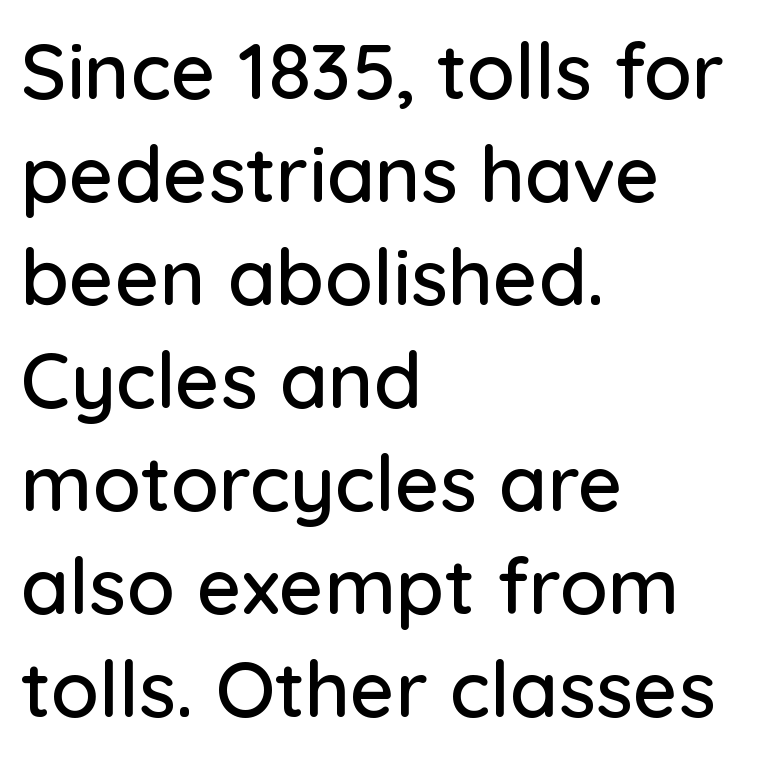
This rendering features lettering with no underline. The type family on display is of the sans-serif kind. Think of a printed novel: that variable character pitch is what you see here. Layout note: lines flush left. Leading matches the norm, producing a regular column. Do the letters lean? They stand straight.
